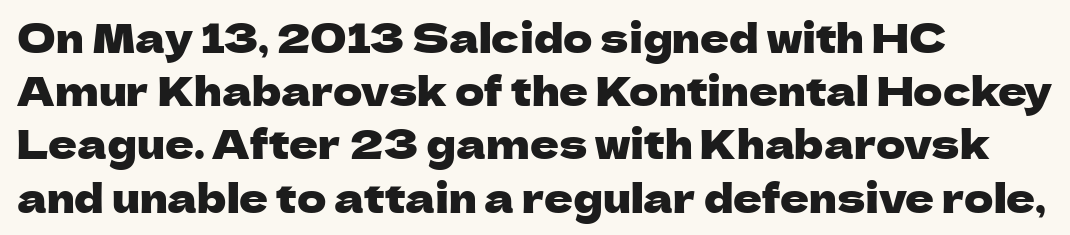
{"serif": "no", "italic": "no", "width": "normal", "stroke_contrast": "low", "x_height": "medium", "monospaced": "no", "underline": "no", "align": "left", "line_spacing": "normal", "line_spacing_ratio": 1.33, "letter_spacing": "normal", "letter_spacing_em": 0.0, "glyph_px": 40}
